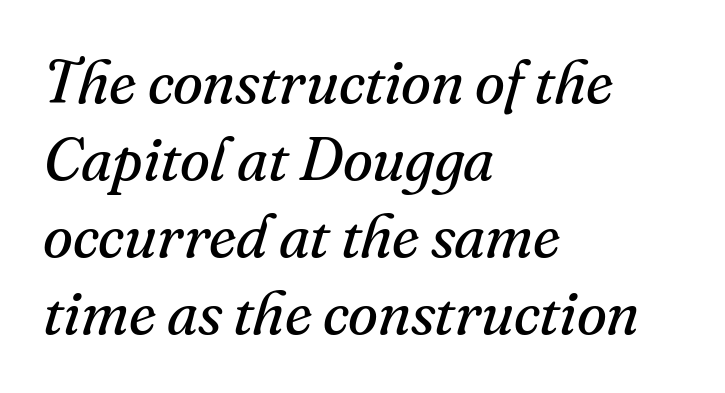
The image shows 61 px regular-weight serif type, italic (leaning right); set left-aligned, normal line spacing (1.26x), normal letter spacing, not underlined; medium stroke contrast and a small x-height.
